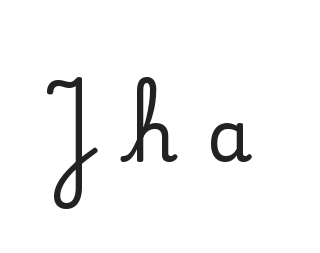
{"serif": "yes", "italic": "no", "width": "normal", "stroke_contrast": "low", "x_height": "small", "monospaced": "no", "underline": "no", "letter_spacing": "wide", "letter_spacing_em": 0.4, "glyph_px": 73}
